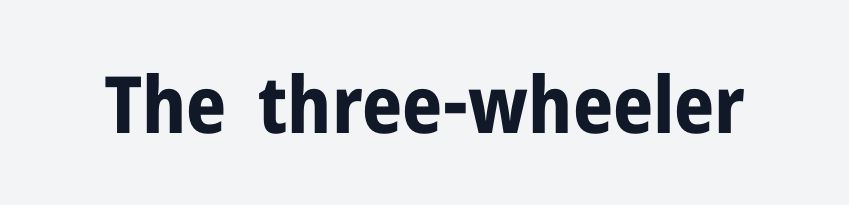
The type sits square on the baseline with zero lean. The letters advance in unequal steps, a hallmark of proportional type. A full-strength bold gives these letters their thick strokes. Serif or sans? Sans — the stroke terminals are bare. Look at the tracking — it's just the regular setting, nothing added. Each row of text sits above clean, open space.
